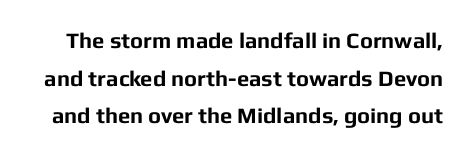
The gaps between neighbouring characters are ordinary and unremarkable. This rendering features lettering with no underline. Designer's note — italics off, roman on. Bold? Absolutely — the strokes are thick and heavy.
